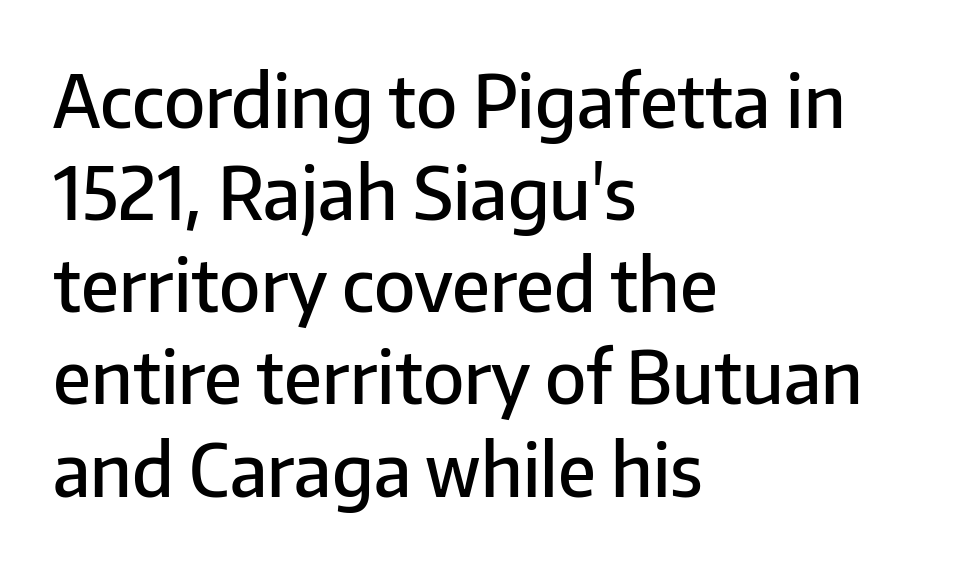
{"serif": "no", "italic": "no", "bold": "semi", "weight": "semibold", "width": "normal", "stroke_contrast": "low", "x_height": "medium", "monospaced": "no", "underline": "no", "align": "left", "line_spacing": "normal", "line_spacing_ratio": 1.28, "letter_spacing": "normal", "letter_spacing_em": 0.0, "glyph_px": 72}
